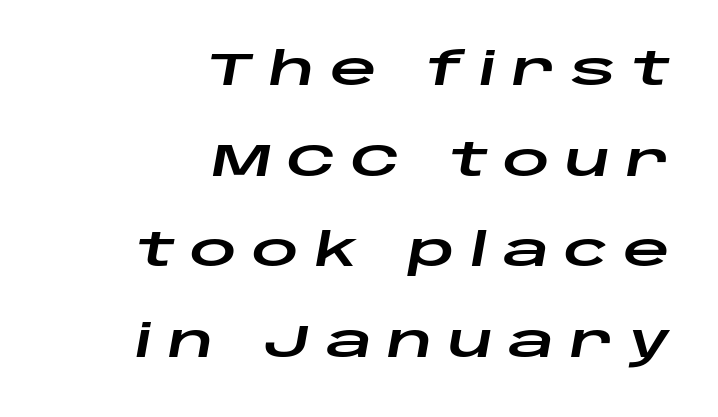
The image shows 46 px wide type, italic (leaning right); set right-aligned, loose line spacing (1.97x), unusually wide letter spacing (+0.33 em), not underlined; low stroke contrast and a large x-height.
